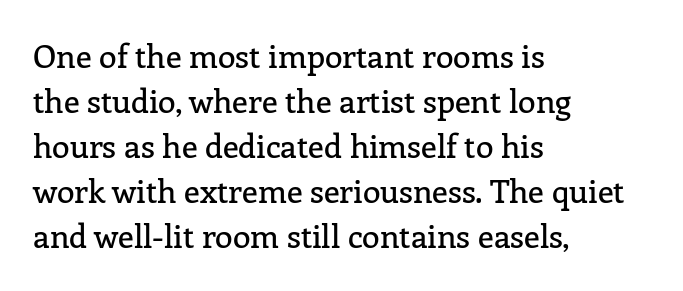
Q: Is the text italic (slanted)? A: No, it is upright.
Q: Is the typeface a serif or a sans-serif typeface? A: Serif.
Q: Is the text underlined? A: No.
Q: How is the paragraph aligned? A: Left-aligned.
Q: Is the spacing between letters normal or unusually wide? A: Normal.
Q: Is the spacing between lines tight, normal or loose? A: Normal.
Q: Width (condensed, normal, or wide)? A: Normal.
Q: Stroke contrast? A: Low.
Q: x-height? A: Medium.
Q: Monospaced? A: No.
